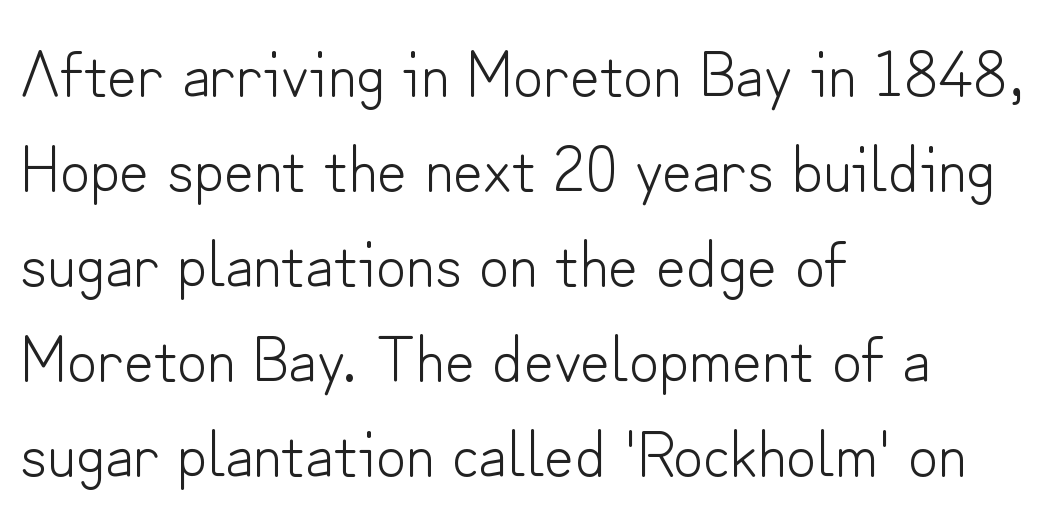
Q: Is the text bold? A: No.
Q: Is the text italic (slanted)? A: No, it is upright.
Q: Is the typeface a serif or a sans-serif typeface? A: Sans-serif.
Q: Is the text underlined? A: No.
Q: How is the paragraph aligned? A: Left-aligned.
Q: Is the spacing between letters normal or unusually wide? A: Normal.
Q: Is the spacing between lines tight, normal or loose? A: Normal.
Q: Width (condensed, normal, or wide)? A: Normal.
Q: Stroke contrast? A: Low.
Q: x-height? A: Small.
Q: Monospaced? A: No.
